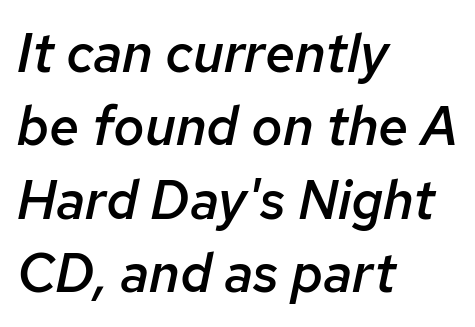
Short note: letters normally spaced. The gap between lines stays unmarked. Short and long lines alike share a common starting point at left. This sample keeps an unexceptional amount of space between lines. If you drew a line through each stem, it would be angled. Note the varied advance widths — an 'i' is clearly narrower than an 'm'.
